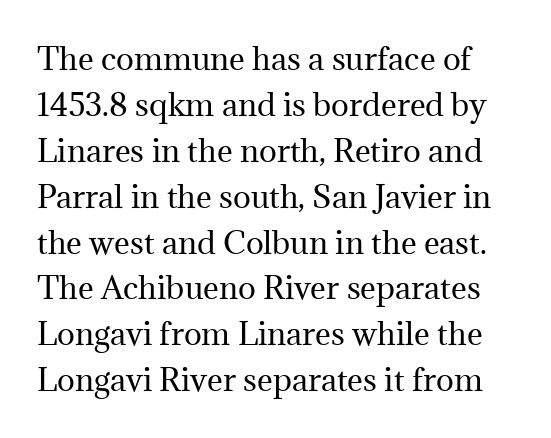
Weight class: somewhere from thin through regular. What stands out about the letter spacing? Nothing — it is the standard amount. One glance says typical: line gaps are just what's usual. Type style note: has serifs. Designer's note — italics off, roman on. The passage shown is not underscored anywhere.
